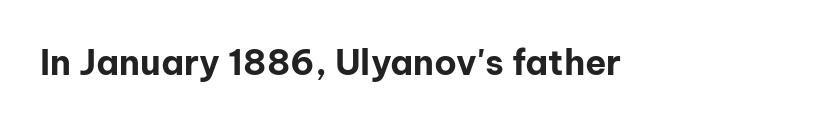
Q: Is the text bold? A: Yes.
Q: Is the text italic (slanted)? A: No, it is upright.
Q: Is the typeface a serif or a sans-serif typeface? A: Sans-serif.
Q: Is the text underlined? A: No.
Q: Is the spacing between letters normal or unusually wide? A: Normal.
Q: Width (condensed, normal, or wide)? A: Normal.
Q: Stroke contrast? A: Low.
Q: x-height? A: Medium.
Q: Monospaced? A: No.
